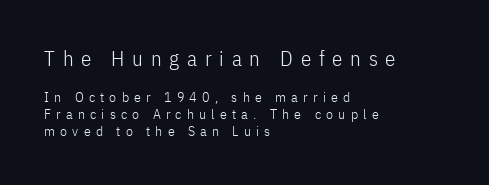
Letter spacing: wide. Has an underline been added? It has not. Block one is the big one; block two sits smaller underneath. Stroke thickness stays within the range of a standard reading face or lighter. Italic: no, the glyphs are upright roman.
